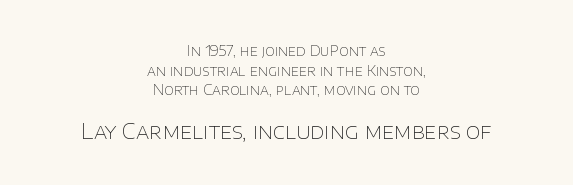
{"italic": "no", "bold": "no", "underline": "no", "align": "center", "line_spacing": "normal", "line_spacing_ratio": 1.4, "letter_spacing": "normal", "letter_spacing_em": 0.0, "larger_block": "second", "size_ratio": 1.5, "glyph_px": 21}
